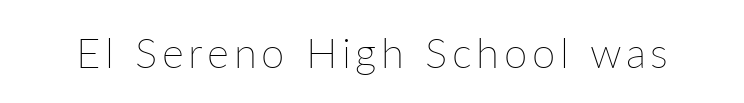
Q: Is the text bold? A: No.
Q: Is the text italic (slanted)? A: No, it is upright.
Q: Is the text underlined? A: No.
Q: Width (condensed, normal, or wide)? A: Normal.
Q: Stroke contrast? A: Low.
Q: x-height? A: Medium.
Q: Monospaced? A: No.
